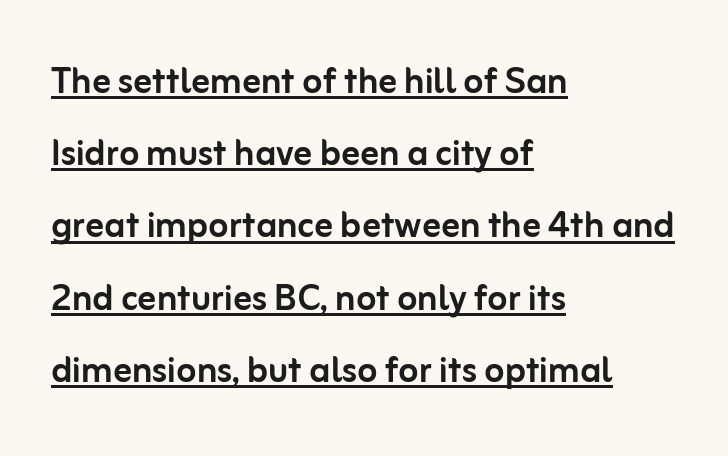
Q: Is the text italic (slanted)? A: No, it is upright.
Q: Is the typeface a serif or a sans-serif typeface? A: Sans-serif.
Q: Is the text underlined? A: Yes.
Q: How is the paragraph aligned? A: Left-aligned.
Q: Is the spacing between letters normal or unusually wide? A: Normal.
Q: Is the spacing between lines tight, normal or loose? A: Normal.
Q: Width (condensed, normal, or wide)? A: Normal.
Q: Stroke contrast? A: Low.
Q: x-height? A: Medium.
Q: Monospaced? A: No.
